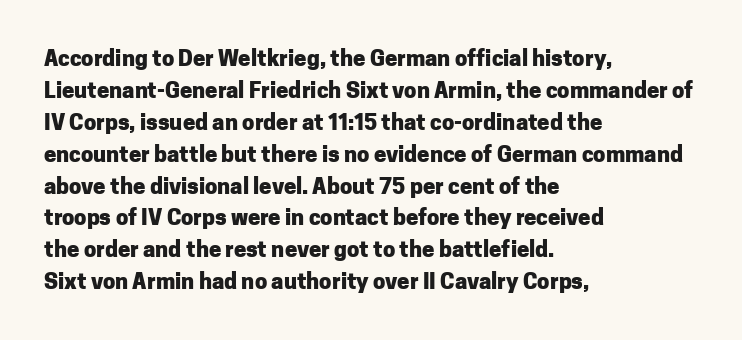
{"italic": "no", "bold": "yes", "underline": "no", "align": "left", "line_spacing": "normal", "line_spacing_ratio": 1.45, "letter_spacing": "normal", "letter_spacing_em": 0.0, "glyph_px": 22}
